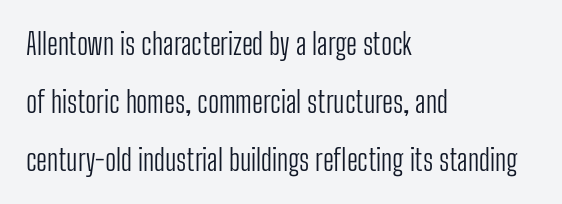
{"serif": "no", "italic": "no", "bold": "no", "weight": "light", "width": "condensed", "stroke_contrast": "low", "x_height": "medium", "monospaced": "no", "underline": "no", "align": "left", "line_spacing": "loose", "line_spacing_ratio": 2.0, "letter_spacing": "normal", "letter_spacing_em": 0.0, "glyph_px": 29}
